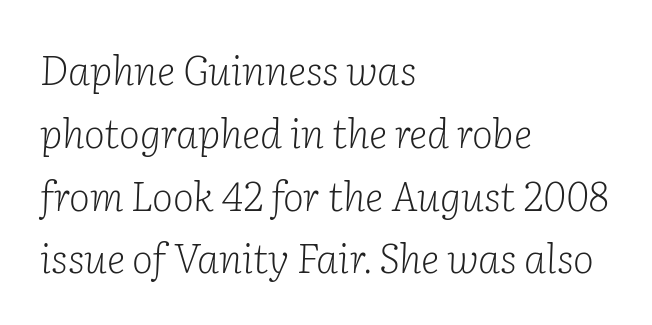
{"serif": "yes", "italic": "yes", "lean": "right", "slant_degrees": 2, "bold": "no", "weight": "light", "width": "normal", "stroke_contrast": "low", "x_height": "medium", "monospaced": "no", "underline": "no", "align": "left", "line_spacing": "normal", "line_spacing_ratio": 1.57, "letter_spacing": "normal", "letter_spacing_em": 0.0, "glyph_px": 40}
